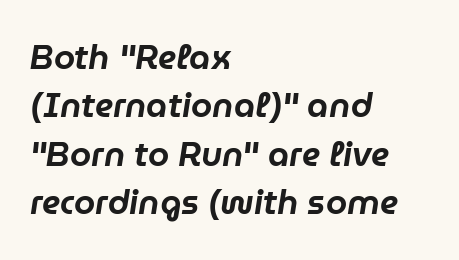
{"italic": "yes", "lean": "right", "slant_degrees": 9, "width": "normal", "stroke_contrast": "low", "x_height": "medium", "monospaced": "no", "underline": "no", "align": "left", "line_spacing": "normal", "line_spacing_ratio": 1.42, "letter_spacing": "normal", "letter_spacing_em": 0.0, "glyph_px": 34}
